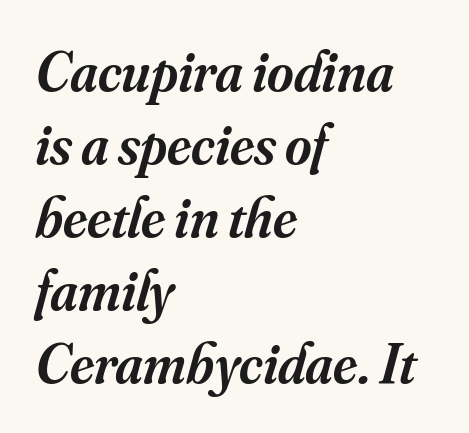
Q: Is the text bold? A: Semi-bold.
Q: Is the text italic (slanted)? A: Yes, it leans right by about 16 degrees.
Q: Is the typeface a serif or a sans-serif typeface? A: Serif.
Q: Is the text underlined? A: No.
Q: How is the paragraph aligned? A: Left-aligned.
Q: Is the spacing between letters normal or unusually wide? A: Normal.
Q: Is the spacing between lines tight, normal or loose? A: Normal.
Q: Width (condensed, normal, or wide)? A: Normal.
Q: Stroke contrast? A: Medium.
Q: x-height? A: Small.
Q: Monospaced? A: No.
